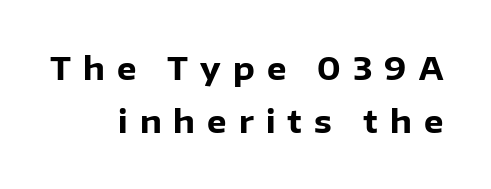
Q: Is the text bold? A: Yes.
Q: Is the text italic (slanted)? A: No, it is upright.
Q: Is the typeface a serif or a sans-serif typeface? A: Sans-serif.
Q: Is the text underlined? A: No.
Q: How is the paragraph aligned? A: Right-aligned.
Q: Is the spacing between letters normal or unusually wide? A: Unusually wide.
Q: Width (condensed, normal, or wide)? A: Normal.
Q: Stroke contrast? A: Low.
Q: x-height? A: Medium.
Q: Monospaced? A: No.
